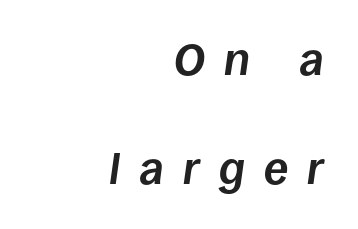
Italic? Definitely — the glyphs are oblique. This sample has the flowing, uneven cadence of proportional lettering. The specimen omits any rule beneath the text block's lines. If you measured baseline to baseline, you'd find a long distance.
